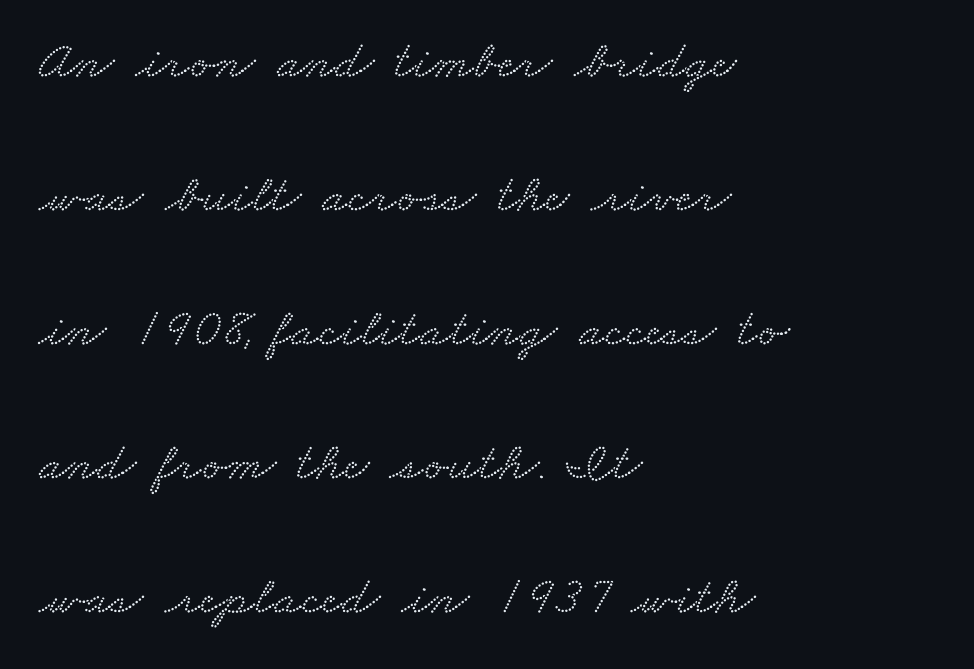
The image shows 54 px wide type; set left-aligned, loose line spacing (2.48x), normal letter spacing, not underlined; low stroke contrast and a small x-height.
